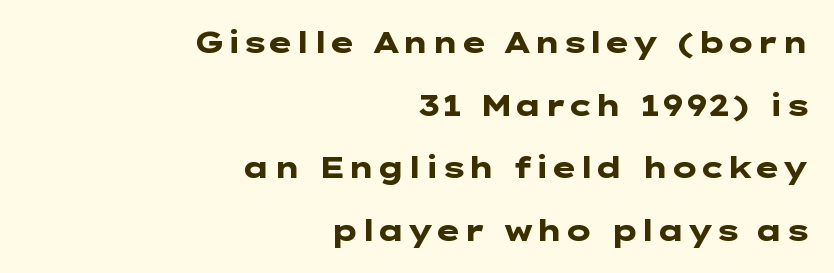
{"serif": "no", "italic": "no", "bold": "yes", "weight": "heavy", "width": "wide", "stroke_contrast": "low", "x_height": "medium", "underline": "no", "align": "right", "line_spacing": "loose", "line_spacing_ratio": 2.16, "letter_spacing": "normal", "letter_spacing_em": 0.0, "glyph_px": 29}
